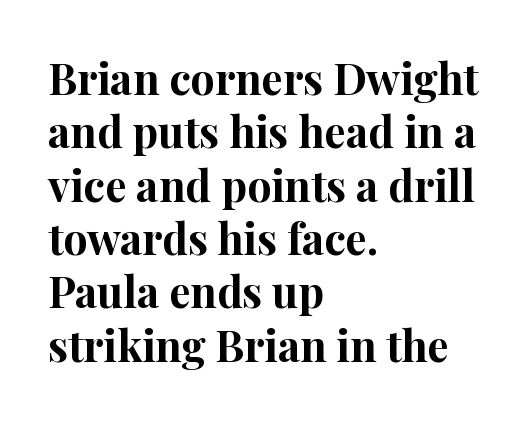
{"serif": "yes", "italic": "no", "bold": "yes", "weight": "bold", "width": "normal", "stroke_contrast": "high", "x_height": "medium", "monospaced": "no", "underline": "no", "align": "left", "line_spacing_ratio": 1.24, "letter_spacing": "normal", "letter_spacing_em": 0.0, "glyph_px": 43}
